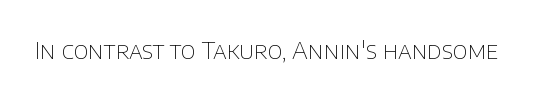
The type is set solid horizontally, with unmodified tracking. Words float on clear page, feet unadorned. A quiet, ordinary-to-light weight characterises the typeface. The type sits square on the baseline with zero lean.
